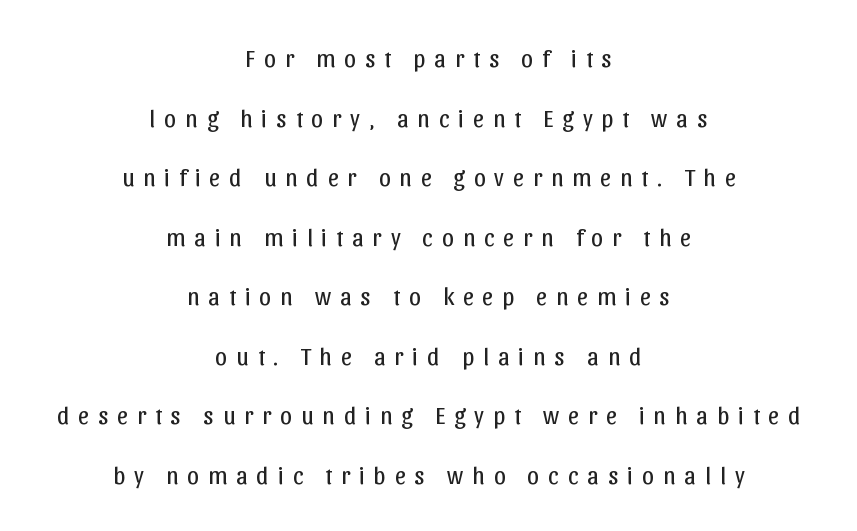
The image shows 24 px text type, upright; set centered, loose line spacing (2.48x), unusually wide letter spacing (+0.37 em), not underlined.
